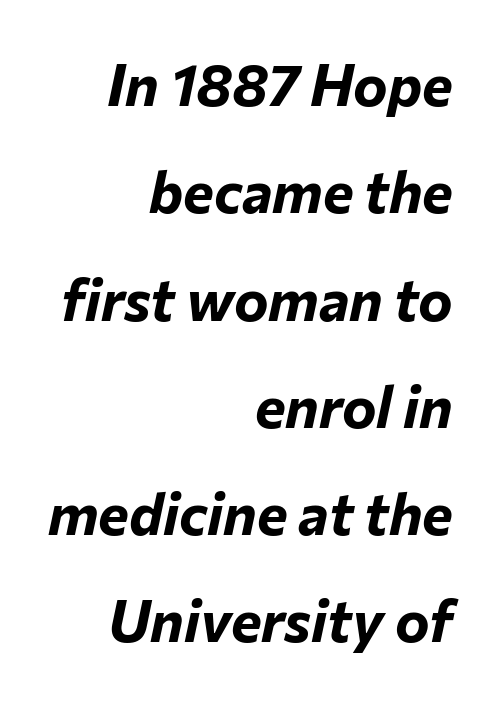
The image shows 58 px bold type, italic (leaning right); set right-aligned, line spacing 1.85x, normal letter spacing, not underlined; low stroke contrast and a medium x-height.
